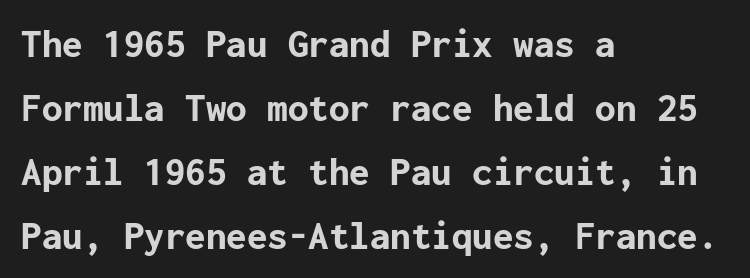
Q: Is the text bold? A: Yes.
Q: Is the text italic (slanted)? A: No, it is upright.
Q: Is the typeface a serif or a sans-serif typeface? A: Sans-serif.
Q: Is the text underlined? A: No.
Q: How is the paragraph aligned? A: Left-aligned.
Q: Is the spacing between letters normal or unusually wide? A: Normal.
Q: Is the spacing between lines tight, normal or loose? A: Normal.
Q: Width (condensed, normal, or wide)? A: Normal.
Q: Stroke contrast? A: Low.
Q: x-height? A: Medium.
